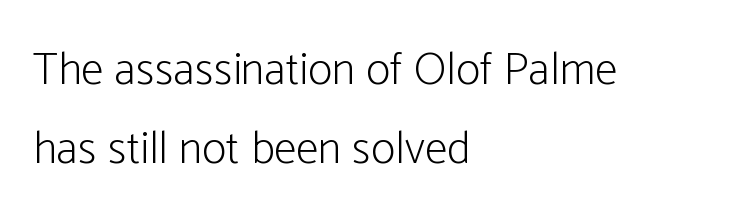
The image shows 46 px light, condensed sans-serif type, upright; set left-aligned, line spacing 1.71x, normal letter spacing, not underlined; low stroke contrast and a medium x-height.
